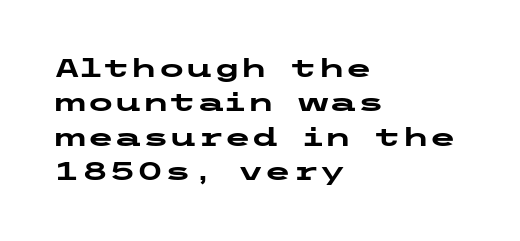
{"italic": "no", "bold": "yes", "underline": "no", "align": "left", "line_spacing": "normal", "line_spacing_ratio": 1.38, "letter_spacing": "normal", "letter_spacing_em": 0.0, "glyph_px": 25}
